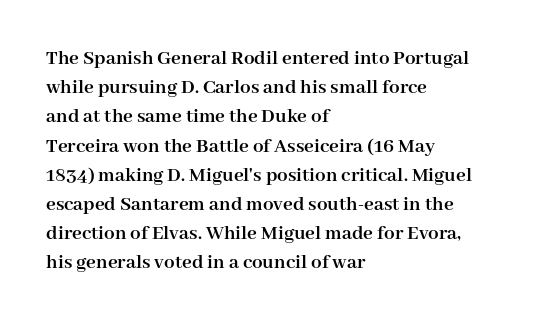
{"italic": "no", "bold": "yes", "underline": "no", "align": "left", "line_spacing": "normal", "line_spacing_ratio": 1.39, "letter_spacing": "normal", "letter_spacing_em": 0.0, "glyph_px": 21}
